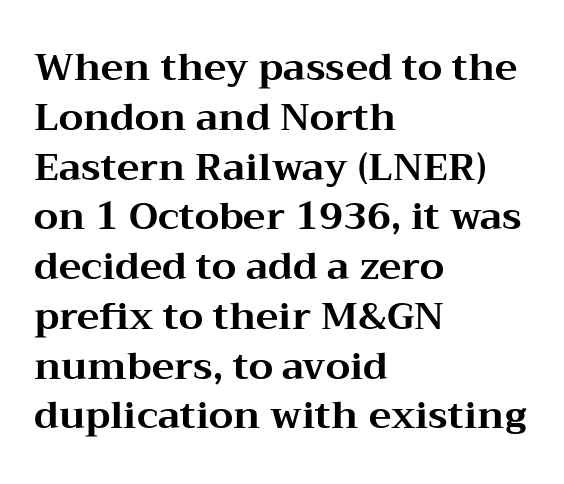
The image shows 38 px bold, wide serif type, upright; set left-aligned, normal line spacing (1.31x), normal letter spacing, not underlined; medium stroke contrast and a medium x-height.
